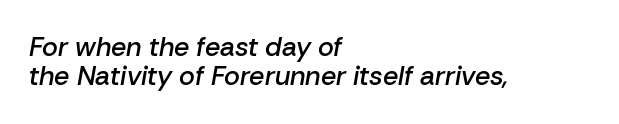
{"italic": "yes", "lean": "right", "slant_degrees": 10, "bold": "semi", "underline": "no", "align": "left", "line_spacing": "tight", "line_spacing_ratio": 1.09, "letter_spacing": "normal", "letter_spacing_em": 0.0, "glyph_px": 27}
